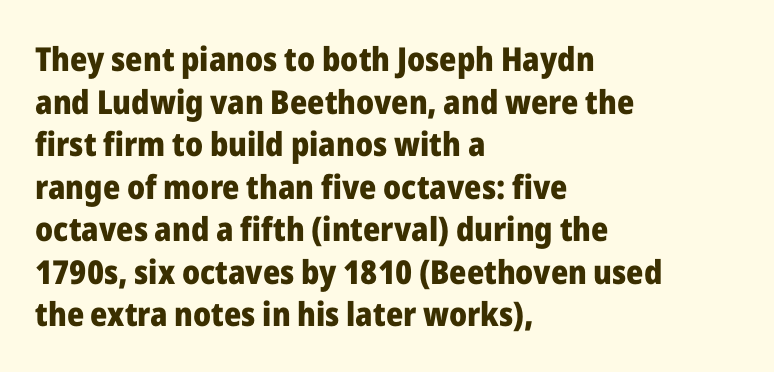
Q: Is the text bold? A: Yes.
Q: Is the text italic (slanted)? A: No, it is upright.
Q: Is the typeface a serif or a sans-serif typeface? A: Sans-serif.
Q: Is the text underlined? A: No.
Q: How is the paragraph aligned? A: Left-aligned.
Q: Is the spacing between letters normal or unusually wide? A: Normal.
Q: Is the spacing between lines tight, normal or loose? A: Normal.
Q: Width (condensed, normal, or wide)? A: Normal.
Q: Stroke contrast? A: Low.
Q: x-height? A: Medium.
Q: Monospaced? A: No.
